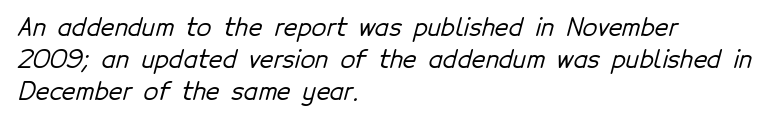
Tracking value appears to be zero — textbook default spacing. Notice how the passage keeps a crisp vertical edge on the left only. Anything drawn beneath the words? Only blank space. Baseline-to-baseline distance is the conventional proportion of letter height.
